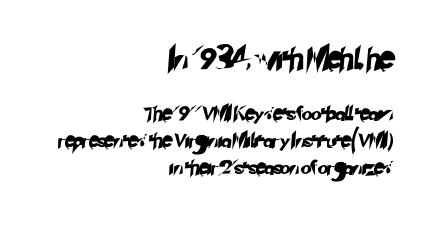
The image shows 21 px text type; set right-aligned, loose line spacing (1.93x), normal letter spacing, not underlined; the first (top) block is 1.5x larger.
